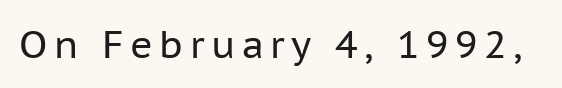
Anything drawn beneath the words? Only blank space. Stroke thickness stays within the range of a standard reading face or lighter. Does the type have serifs? No, each stem ends abruptly. Each letter keeps its own natural width here, so spacing adapts to shape. The letters stand upright; this is a roman face.
